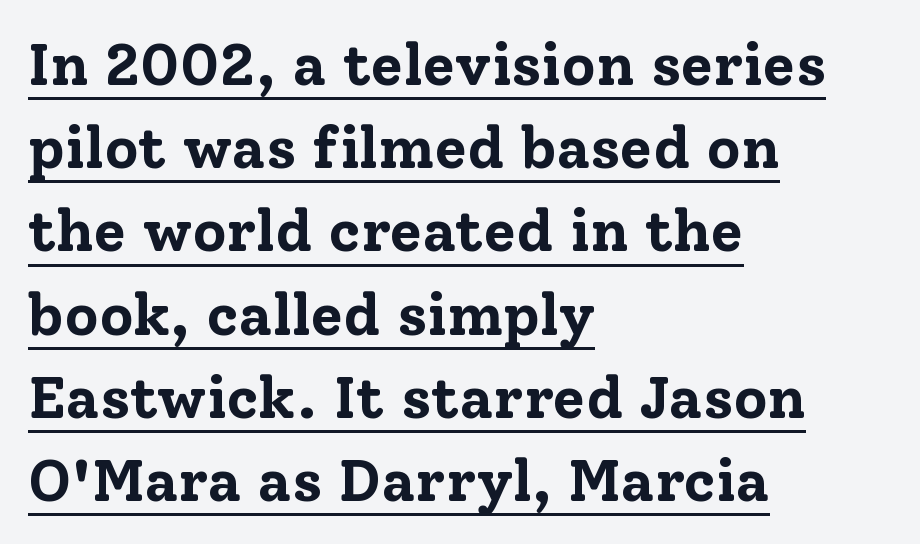
Q: Is the text bold? A: Yes.
Q: Is the text italic (slanted)? A: No, it is upright.
Q: Is the typeface a serif or a sans-serif typeface? A: Serif.
Q: Is the text underlined? A: Yes.
Q: How is the paragraph aligned? A: Left-aligned.
Q: Is the spacing between letters normal or unusually wide? A: Normal.
Q: Is the spacing between lines tight, normal or loose? A: Normal.
Q: Width (condensed, normal, or wide)? A: Normal.
Q: Stroke contrast? A: Low.
Q: x-height? A: Medium.
Q: Monospaced? A: No.
